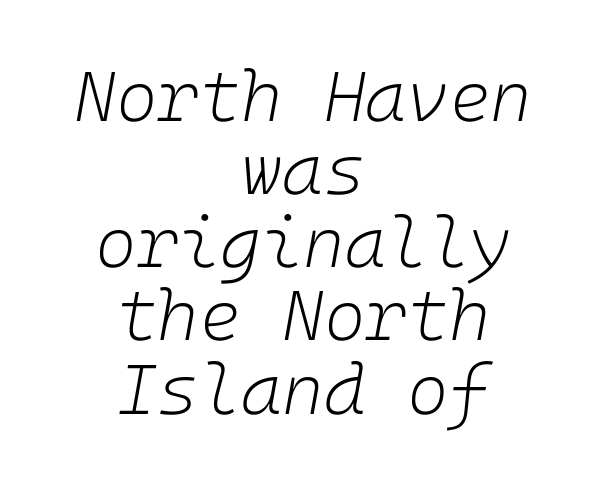
Q: Is the text bold? A: No.
Q: Is the text italic (slanted)? A: Yes, it leans right by about 10 degrees.
Q: Is the text underlined? A: No.
Q: How is the paragraph aligned? A: Centered.
Q: Is the spacing between letters normal or unusually wide? A: Normal.
Q: Is the spacing between lines tight, normal or loose? A: Tight.
Q: Width (condensed, normal, or wide)? A: Normal.
Q: Stroke contrast? A: Low.
Q: x-height? A: Medium.
